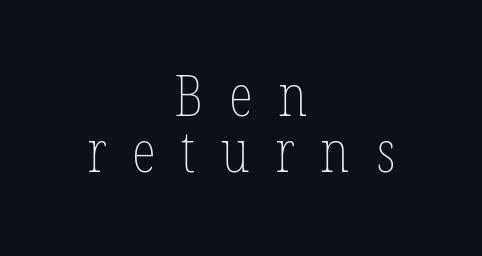
Between one letter and the next there's a generous, obvious gap. On a weight scale, this lands at 450 or below. The letters advance in unequal steps, a hallmark of proportional type. Centered paragraph, ragged on both sides. Rows of type sit shoulder to shoulder in the vertical direction. The zone under the glyphs is completely vacant.
